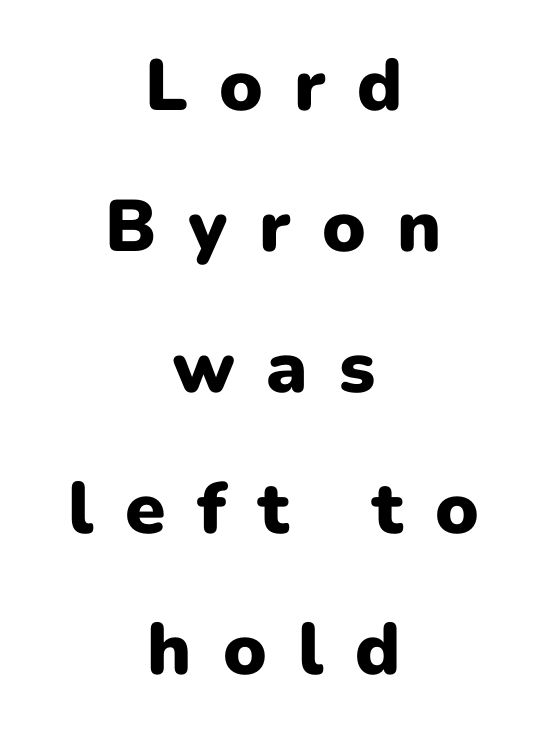
The image shows 73 px heavy sans-serif type, upright; set centered, loose line spacing (1.93x), unusually wide letter spacing (+0.43 em), not underlined; low stroke contrast and a medium x-height.
